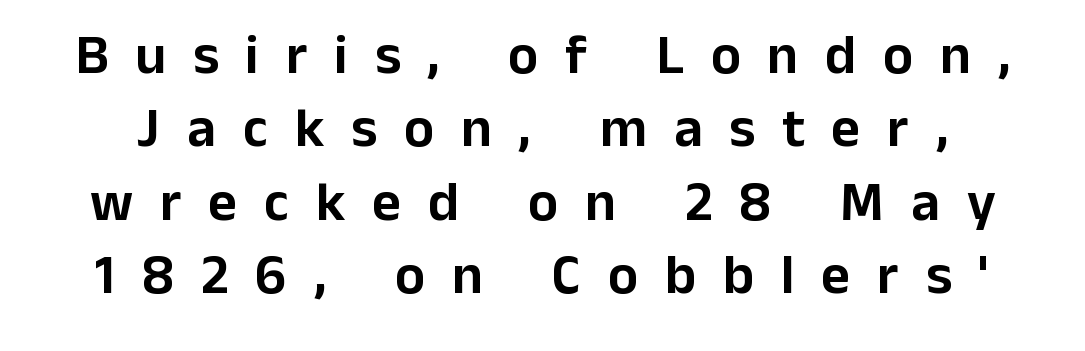
Look at the tracking — it's clearly loosened, letters drifting apart. Check where the strokes stop: nothing finishes them off — pure sans. When letters stand straight like this, we call the style roman or upright. The specimen omits any rule beneath the text block's lines.
